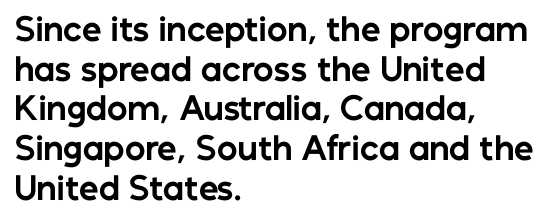
Q: Is the text bold? A: Yes.
Q: Is the text italic (slanted)? A: No, it is upright.
Q: Is the typeface a serif or a sans-serif typeface? A: Sans-serif.
Q: Is the text underlined? A: No.
Q: How is the paragraph aligned? A: Left-aligned.
Q: Is the spacing between letters normal or unusually wide? A: Normal.
Q: Is the spacing between lines tight, normal or loose? A: Normal.
Q: Width (condensed, normal, or wide)? A: Normal.
Q: Stroke contrast? A: Low.
Q: x-height? A: Medium.
Q: Monospaced? A: No.
